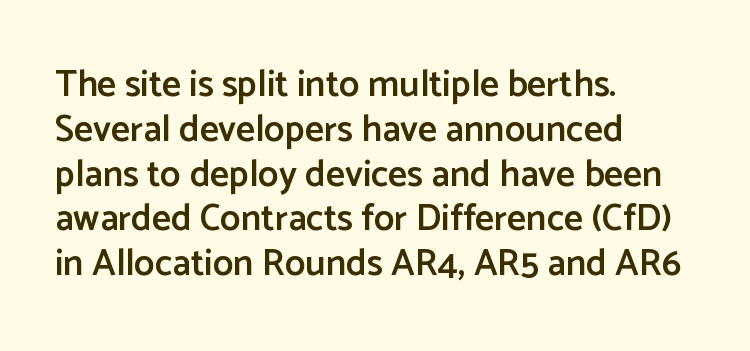
{"serif": "no", "italic": "no", "bold": "semi", "weight": "semibold", "width": "normal", "stroke_contrast": "low", "x_height": "medium", "monospaced": "no", "underline": "no", "align": "left", "line_spacing_ratio": 1.21, "letter_spacing": "normal", "letter_spacing_em": 0.0, "glyph_px": 37}
